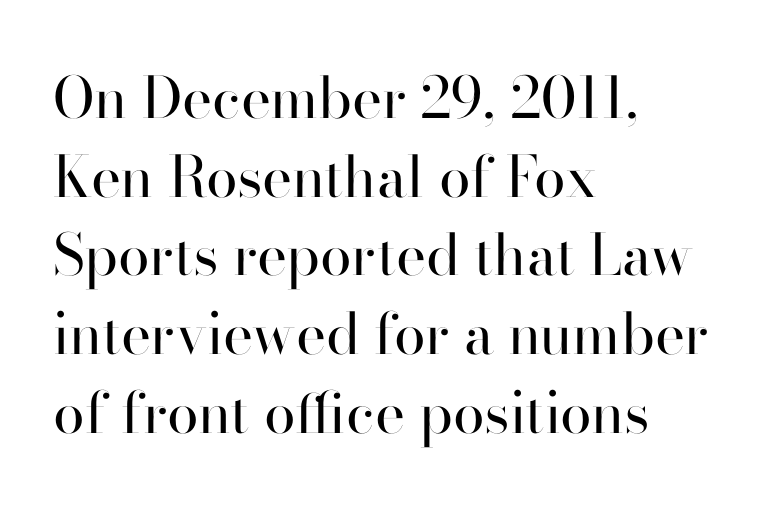
{"serif": "no", "italic": "no", "bold": "no", "weight": "regular", "width": "normal", "stroke_contrast": "high", "x_height": "small", "monospaced": "no", "underline": "no", "align": "left", "line_spacing": "normal", "line_spacing_ratio": 1.38, "letter_spacing": "normal", "letter_spacing_em": 0.0, "glyph_px": 57}
